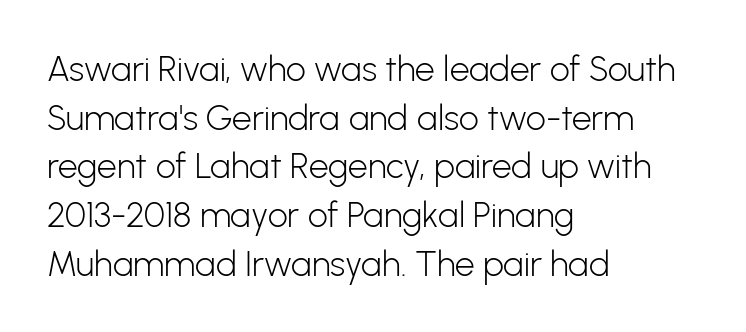
Underlining? Definitely not there. Does the type have serifs? No, each stem ends abruptly. The letters stand upright; this is a roman face. The letters advance in unequal steps, a hallmark of proportional type. The line texture is even and compact thanks to regular tracking. Is the stroke heavy? The answer is a plain regular-or-lighter.
